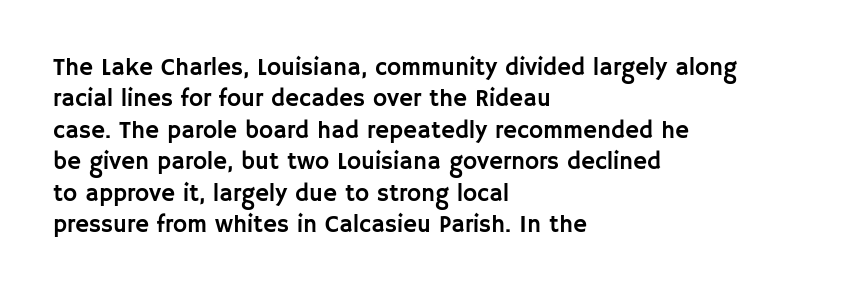
The image shows 24 px text type, upright; set left-aligned, normal line spacing (1.31x), normal letter spacing, not underlined.
